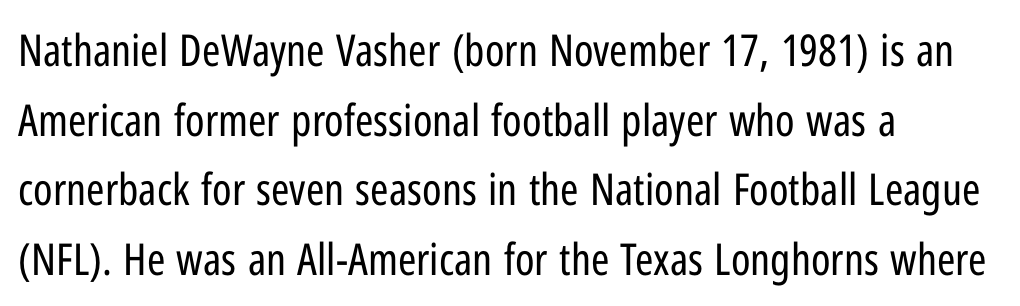
Line beginnings align vertically; line endings do not. Italic? Not at all — the glyphs are vertical. Vertically, the passage feels balanced, rows spaced as you'd expect. Letters rest on an invisible, unmarked baseline. The type family on display is of the sans-serif kind.
